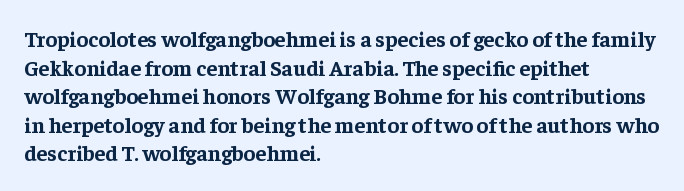
Q: Is the text bold? A: Yes.
Q: Is the text italic (slanted)? A: No, it is upright.
Q: Is the text underlined? A: No.
Q: How is the paragraph aligned? A: Left-aligned.
Q: Is the spacing between letters normal or unusually wide? A: Normal.
Q: Is the spacing between lines tight, normal or loose? A: Normal.
